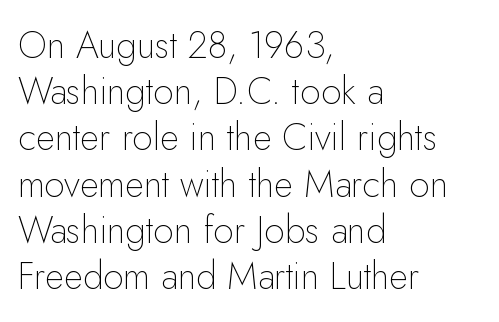
Q: Is the text bold? A: No.
Q: Is the text italic (slanted)? A: No, it is upright.
Q: Is the typeface a serif or a sans-serif typeface? A: Sans-serif.
Q: Is the text underlined? A: No.
Q: How is the paragraph aligned? A: Left-aligned.
Q: Is the spacing between letters normal or unusually wide? A: Normal.
Q: Is the spacing between lines tight, normal or loose? A: Normal.
Q: Width (condensed, normal, or wide)? A: Normal.
Q: Stroke contrast? A: Low.
Q: x-height? A: Small.
Q: Monospaced? A: No.
